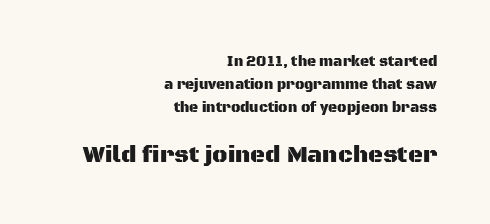
Q: Is the text italic (slanted)? A: No, it is upright.
Q: Is the text underlined? A: No.
Q: How is the paragraph aligned? A: Right-aligned.
Q: Is the spacing between letters normal or unusually wide? A: Normal.
Q: Is the spacing between lines tight, normal or loose? A: Normal.
Q: Which block of text is set in a larger size, the first (top) or the second (bottom)? A: The second (bottom) one.
